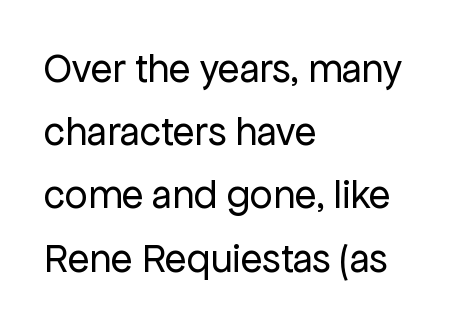
Q: Is the text bold? A: No.
Q: Is the text italic (slanted)? A: No, it is upright.
Q: Is the typeface a serif or a sans-serif typeface? A: Sans-serif.
Q: Is the text underlined? A: No.
Q: How is the paragraph aligned? A: Left-aligned.
Q: Is the spacing between letters normal or unusually wide? A: Normal.
Q: Is the spacing between lines tight, normal or loose? A: Normal.
Q: Width (condensed, normal, or wide)? A: Normal.
Q: Stroke contrast? A: Low.
Q: x-height? A: Medium.
Q: Monospaced? A: No.
